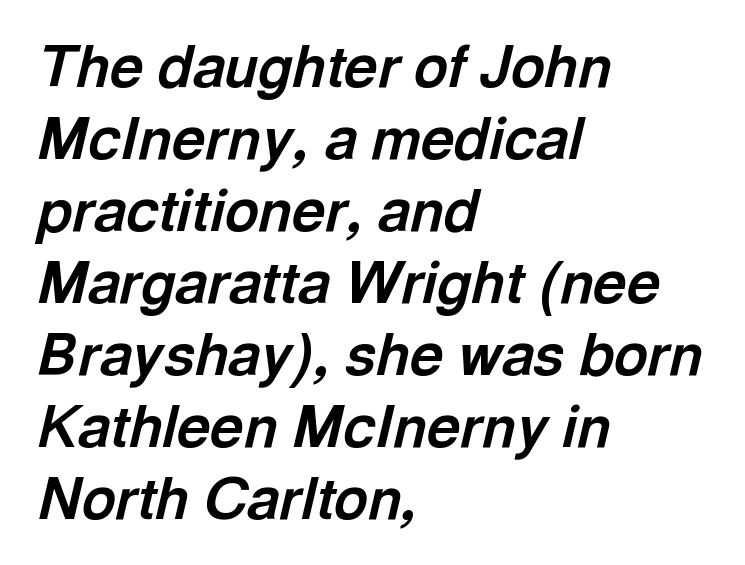
{"italic": "yes", "lean": "right", "slant_degrees": 13, "bold": "yes", "weight": "bold", "width": "normal", "x_height": "medium", "monospaced": "no", "underline": "no", "align": "left", "line_spacing_ratio": 1.24, "letter_spacing": "normal", "letter_spacing_em": 0.0, "glyph_px": 58}
